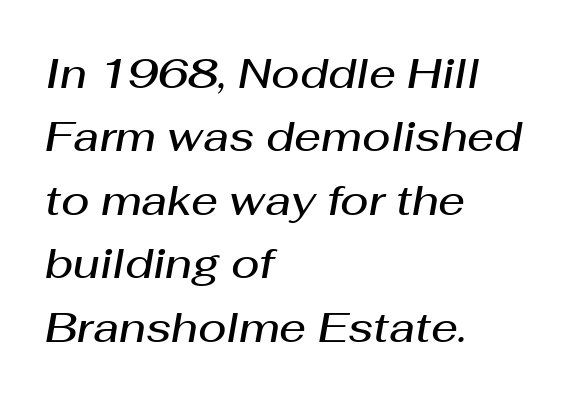
This is moderately heavy type, rendered in semibold. Clear beneath every line of the passage. This sample has the flowing, uneven cadence of proportional lettering. The rows are spaced the way most documents space them.
